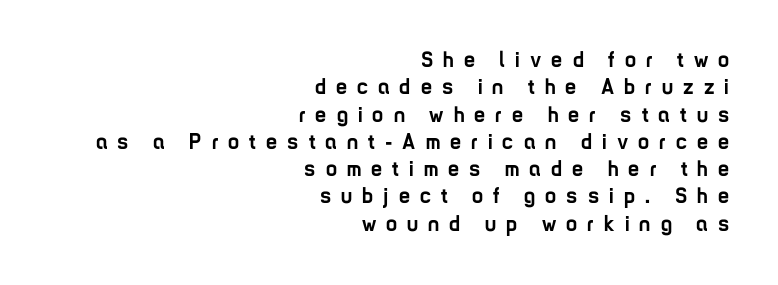
This sample is right-justified, so line beginnings fall wherever the words allow. The tracking reads as deliberately expanded to a designer's eye. Designer's note — italics off, roman on. Look at the stroke-to-counter ratio: heavy, a bold. The string is rendered with underlining switched off.
